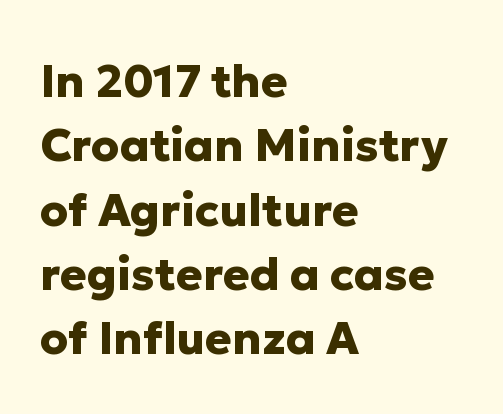
The image shows 45 px heavy sans-serif type, upright; set left-aligned, normal line spacing (1.43x), normal letter spacing, not underlined; low stroke contrast and a medium x-height.
